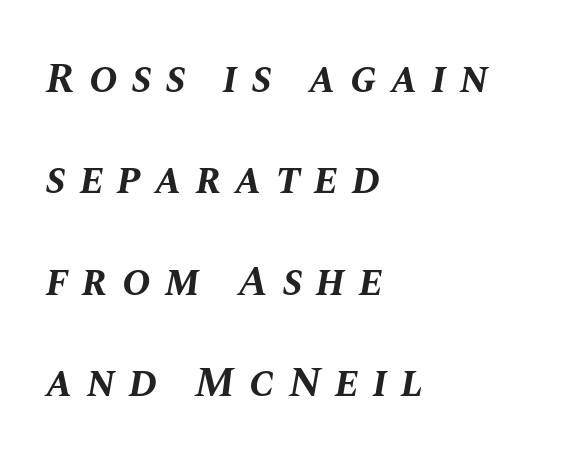
The image shows 43 px bold type, italic (leaning right); set left-aligned, loose line spacing (2.36x), unusually wide letter spacing (+0.32 em), not underlined; medium stroke contrast and a large x-height.
